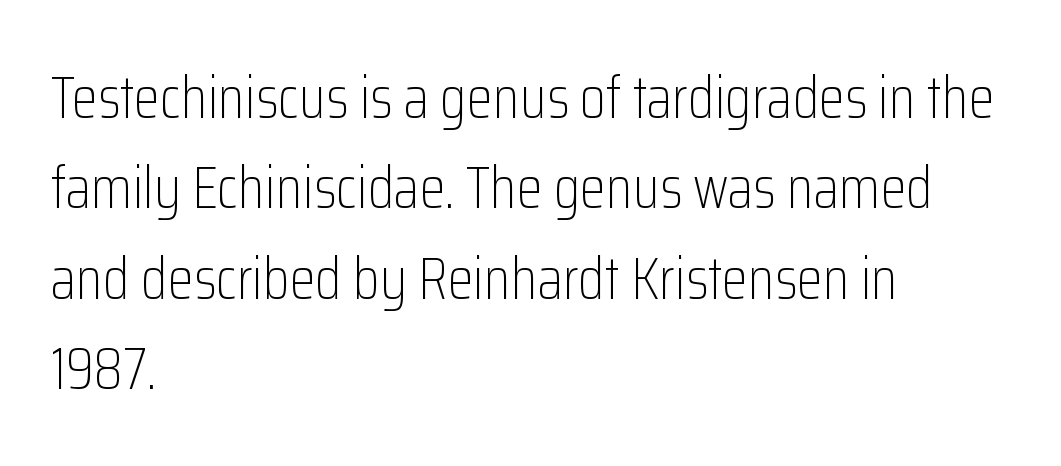
{"serif": "no", "italic": "no", "bold": "no", "weight": "light", "width": "condensed", "stroke_contrast": "low", "x_height": "medium", "monospaced": "no", "underline": "no", "align": "left", "line_spacing": "normal", "line_spacing_ratio": 1.53, "letter_spacing": "normal", "letter_spacing_em": 0.0, "glyph_px": 59}
